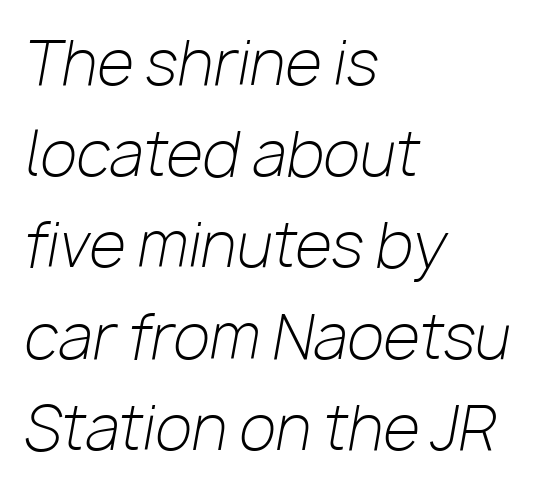
Typeset ragged right — the left edge is the straight one. Underline: absent. Compared with typical body copy, the letter spacing here is the same. The rendering uses natural spacing where letterforms have individual widths.
